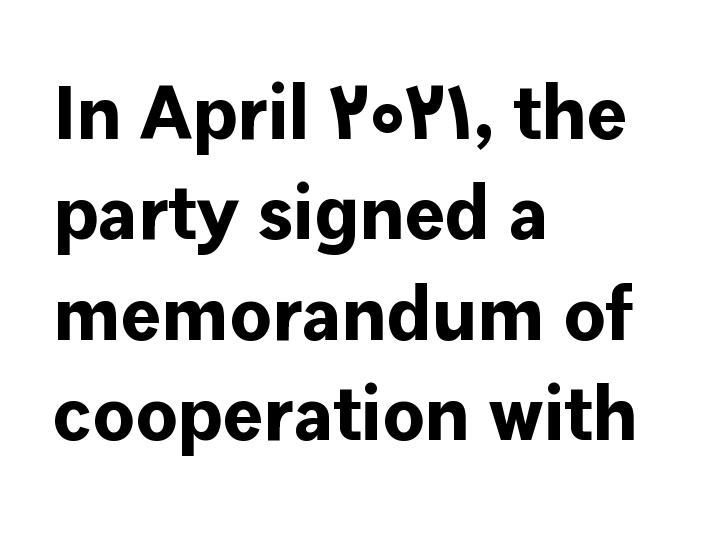
Italic? Not at all — the glyphs are vertical. Decoration check: the copy has no underline. Alignment: flush left. No feet cap the strokes, marking this as sans-serif type.
